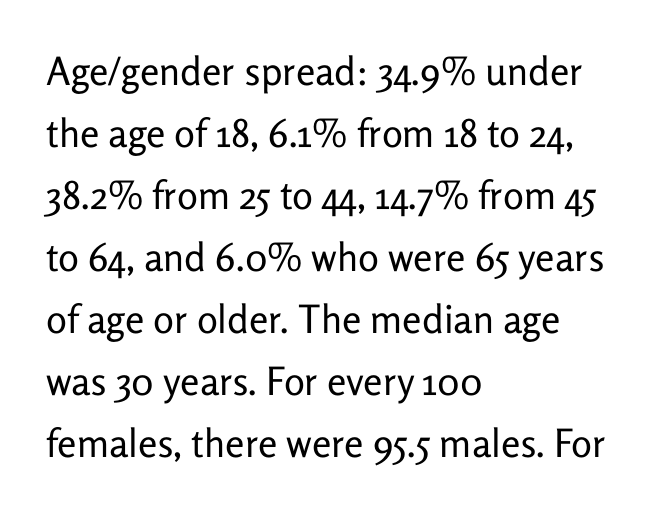
{"serif": "no", "italic": "no", "bold": "no", "weight": "regular", "width": "normal", "stroke_contrast": "low", "x_height": "medium", "monospaced": "no", "underline": "no", "align": "left", "line_spacing": "normal", "line_spacing_ratio": 1.59, "letter_spacing": "normal", "letter_spacing_em": 0.0, "glyph_px": 39}
